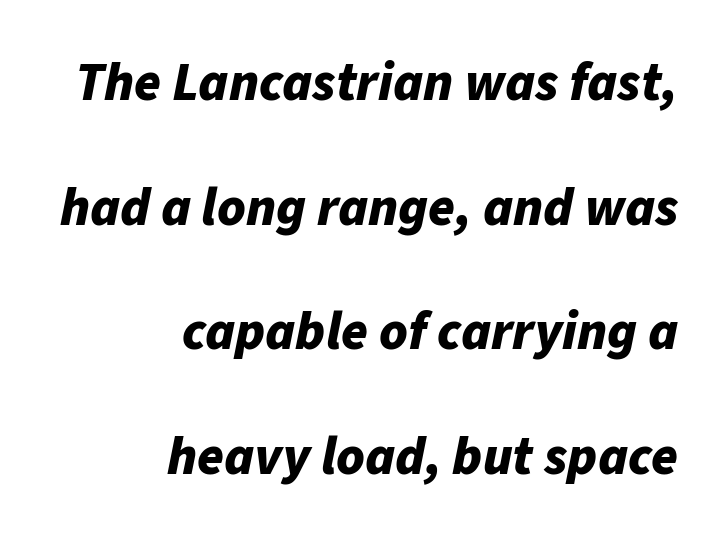
Q: Is the text bold? A: Yes.
Q: Is the text italic (slanted)? A: Yes, it leans right by about 11 degrees.
Q: Is the text underlined? A: No.
Q: How is the paragraph aligned? A: Right-aligned.
Q: Is the spacing between letters normal or unusually wide? A: Normal.
Q: Is the spacing between lines tight, normal or loose? A: Loose.
Q: Width (condensed, normal, or wide)? A: Normal.
Q: Stroke contrast? A: Low.
Q: x-height? A: Medium.
Q: Monospaced? A: No.
